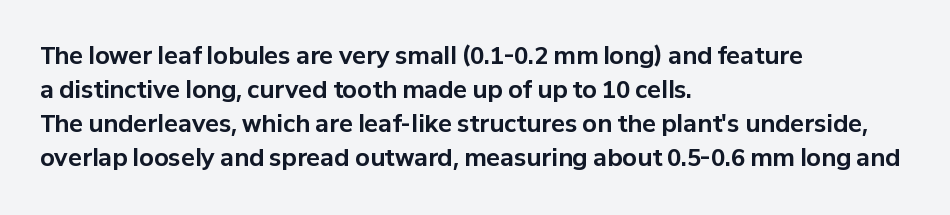
{"italic": "no", "bold": "yes", "underline": "no", "align": "left", "line_spacing": "normal", "line_spacing_ratio": 1.48, "letter_spacing": "normal", "letter_spacing_em": 0.0, "glyph_px": 23}
